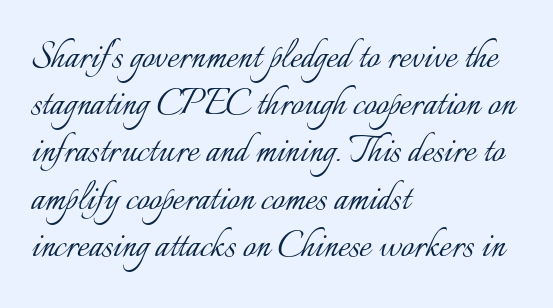
Q: Is the text bold? A: No.
Q: Is the text italic (slanted)? A: Yes.
Q: Is the text underlined? A: No.
Q: How is the paragraph aligned? A: Left-aligned.
Q: Is the spacing between letters normal or unusually wide? A: Normal.
Q: Is the spacing between lines tight, normal or loose? A: Tight.
Q: Width (condensed, normal, or wide)? A: Normal.
Q: Stroke contrast? A: Low.
Q: x-height? A: Small.
Q: Monospaced? A: No.
